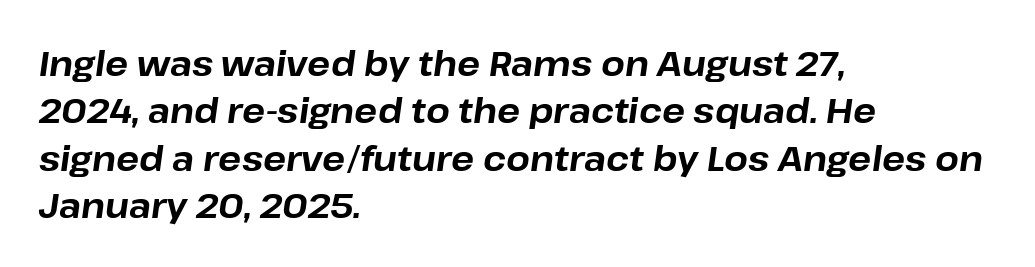
Q: Is the text bold? A: Yes.
Q: Is the text italic (slanted)? A: Yes, it leans right by about 8 degrees.
Q: Is the text underlined? A: No.
Q: How is the paragraph aligned? A: Left-aligned.
Q: Is the spacing between letters normal or unusually wide? A: Normal.
Q: Is the spacing between lines tight, normal or loose? A: Normal.
Q: Width (condensed, normal, or wide)? A: Normal.
Q: Stroke contrast? A: Low.
Q: x-height? A: Medium.
Q: Monospaced? A: No.
